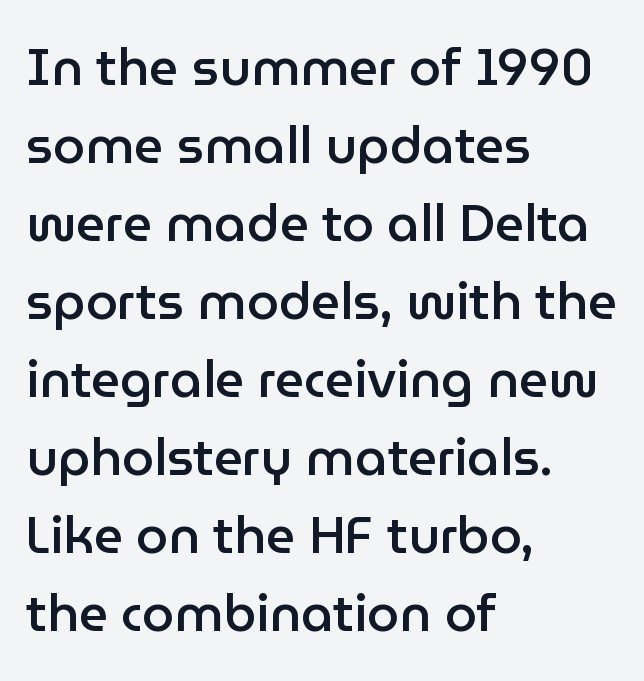
The image shows 51 px semibold sans-serif type, upright; set left-aligned, normal line spacing (1.53x), normal letter spacing, not underlined; low stroke contrast and a medium x-height.
